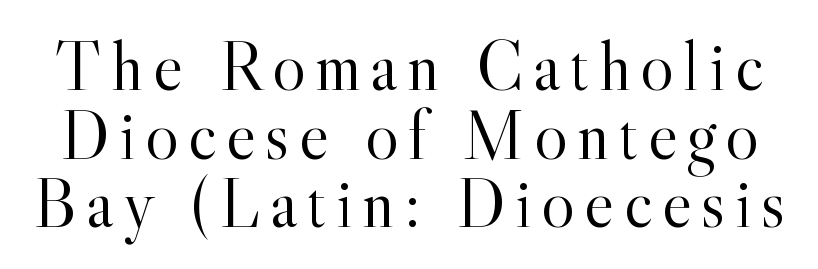
You could not count columns in this text — the font is proportionally spaced. Rendered with straight, roman letterforms. This block would grow much taller if given ordinary leading; it's compressed now. Typographically, this falls in the serif category.
